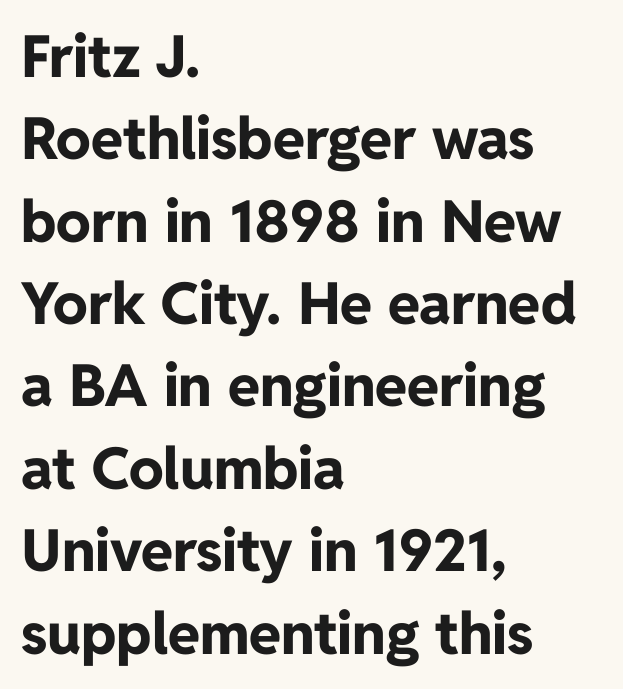
The image shows 58 px bold sans-serif type, upright; set left-aligned, normal line spacing (1.42x), normal letter spacing, not underlined; low stroke contrast and a medium x-height.
